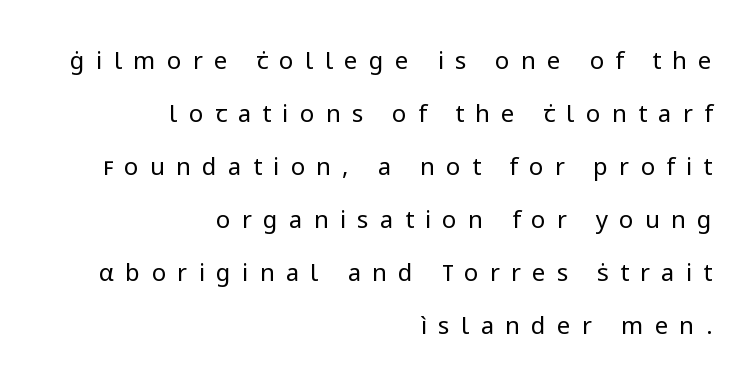
The image shows 24 px text type, upright; set right-aligned, loose line spacing (2.21x), unusually wide letter spacing (+0.47 em), not underlined.
